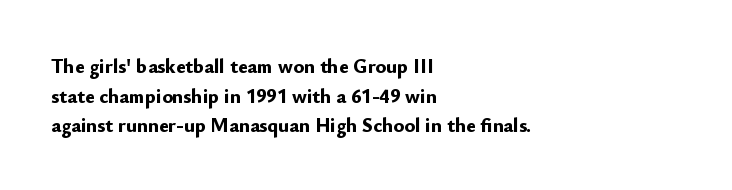
The image shows 20 px bold type, upright; set left-aligned, normal line spacing (1.48x), normal letter spacing, not underlined.
